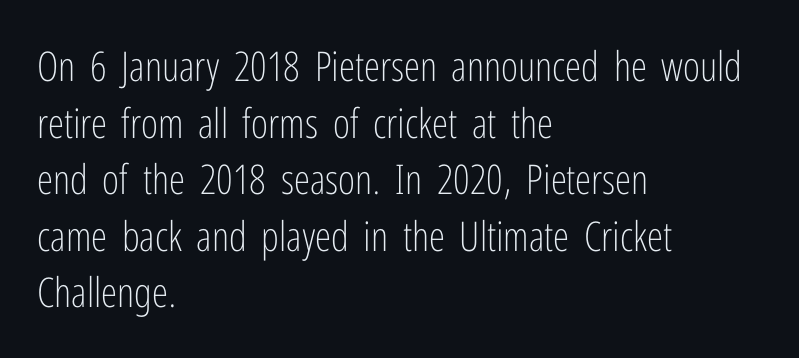
Q: Is the text bold? A: No.
Q: Is the text italic (slanted)? A: No, it is upright.
Q: Is the typeface a serif or a sans-serif typeface? A: Sans-serif.
Q: Is the text underlined? A: No.
Q: How is the paragraph aligned? A: Left-aligned.
Q: Is the spacing between letters normal or unusually wide? A: Normal.
Q: Is the spacing between lines tight, normal or loose? A: Normal.
Q: Width (condensed, normal, or wide)? A: Condensed.
Q: Stroke contrast? A: Low.
Q: x-height? A: Medium.
Q: Monospaced? A: No.
